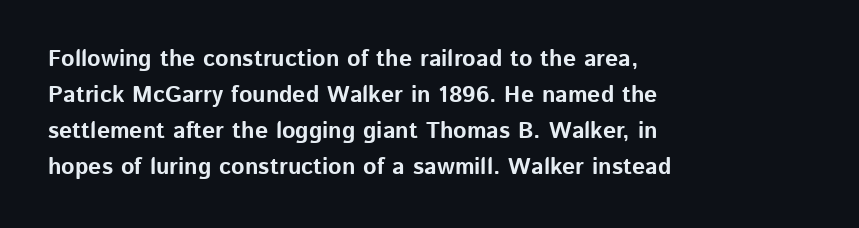
{"italic": "no", "bold": "yes", "underline": "no", "align": "left", "line_spacing": "normal", "line_spacing_ratio": 1.56, "letter_spacing": "normal", "letter_spacing_em": 0.0, "glyph_px": 23}
